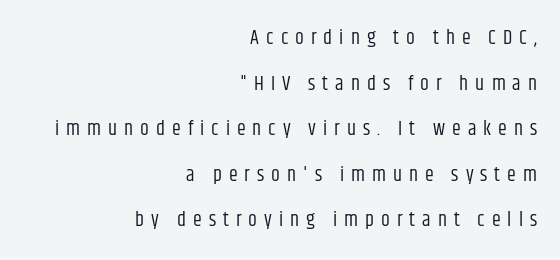
The image shows 20 px text type, upright; set right-aligned, loose line spacing (2.28x), unusually wide letter spacing (+0.35 em), not underlined.
